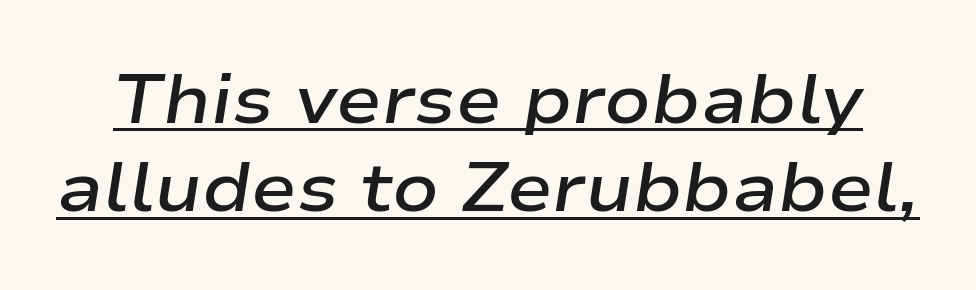
The image shows 68 px semibold, wide type, italic (leaning right); set normal line spacing (1.3x), normal letter spacing, underlined; low stroke contrast and a medium x-height.
